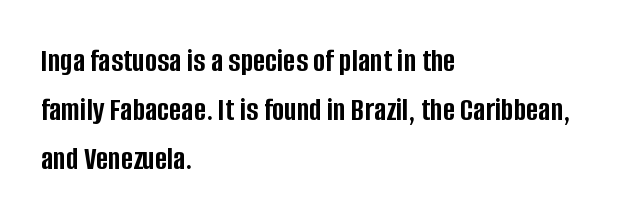
The image shows 33 px semibold, condensed sans-serif type, upright; set left-aligned, normal line spacing (1.48x), normal letter spacing, not underlined; low stroke contrast and a large x-height.
